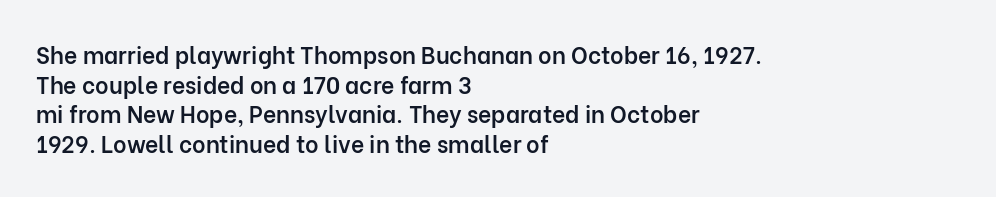
Stroke thickness is moderately raised; the sample reads as semibold. Vertical strokes here are truly vertical. The area under the type is left untouched. Summary of vertical rhythm: regular, with standard interline spacing.
